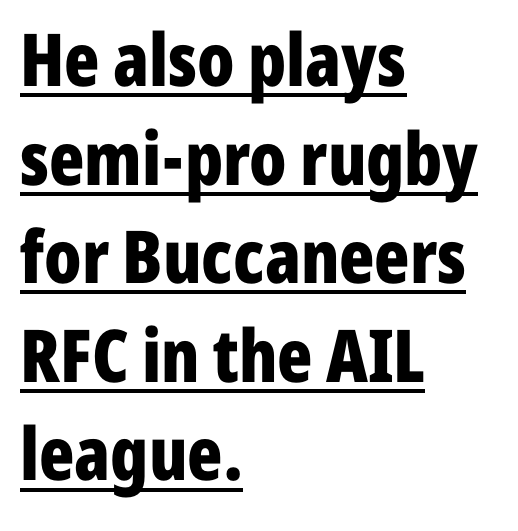
A typesetter would call this proportional, since set widths differ per character. Leading: standard. Standard letterfit; no display-style spreading of the glyphs. The lettering is marked with a stroke running underneath it.
